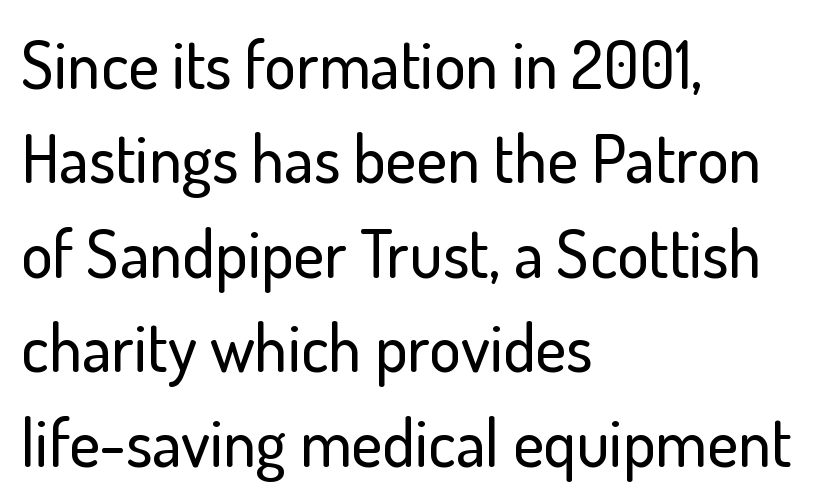
{"serif": "no", "italic": "no", "width": "normal", "stroke_contrast": "low", "x_height": "small", "monospaced": "no", "underline": "no", "align": "left", "line_spacing": "normal", "line_spacing_ratio": 1.43, "letter_spacing": "normal", "letter_spacing_em": 0.0, "glyph_px": 66}
